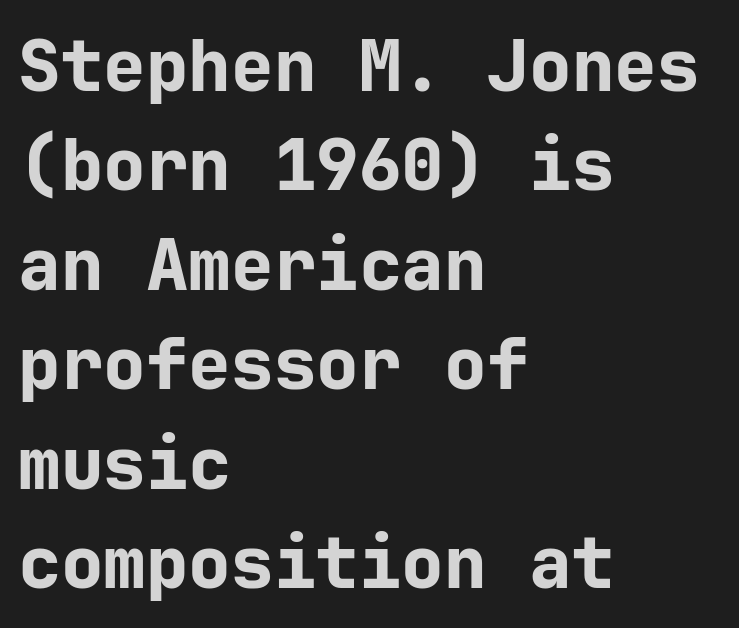
Q: Is the text bold? A: Yes.
Q: Is the text italic (slanted)? A: No, it is upright.
Q: Is the typeface a serif or a sans-serif typeface? A: Sans-serif.
Q: Is the text underlined? A: No.
Q: How is the paragraph aligned? A: Left-aligned.
Q: Is the spacing between letters normal or unusually wide? A: Normal.
Q: Is the spacing between lines tight, normal or loose? A: Normal.
Q: Width (condensed, normal, or wide)? A: Normal.
Q: Stroke contrast? A: Low.
Q: x-height? A: Medium.
